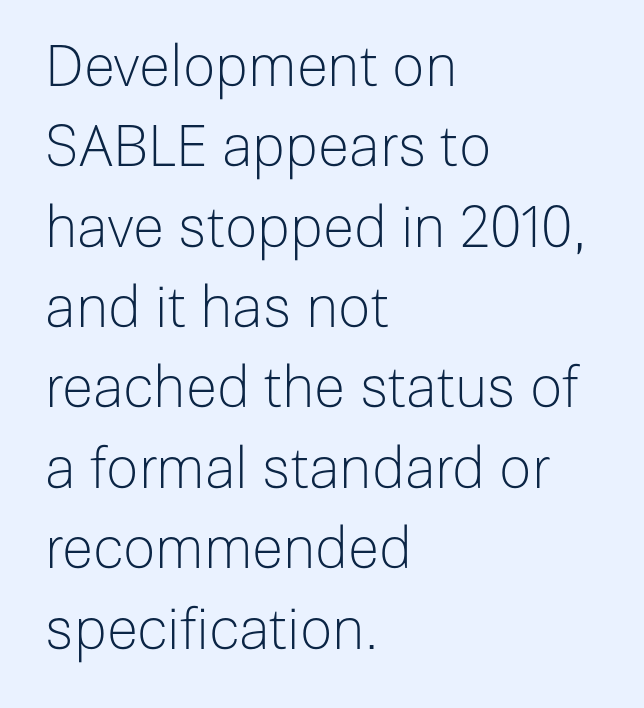
Q: Is the text bold? A: No.
Q: Is the text italic (slanted)? A: No, it is upright.
Q: Is the typeface a serif or a sans-serif typeface? A: Sans-serif.
Q: Is the text underlined? A: No.
Q: How is the paragraph aligned? A: Left-aligned.
Q: Is the spacing between letters normal or unusually wide? A: Normal.
Q: Is the spacing between lines tight, normal or loose? A: Normal.
Q: Width (condensed, normal, or wide)? A: Normal.
Q: Stroke contrast? A: Low.
Q: x-height? A: Medium.
Q: Monospaced? A: No.
